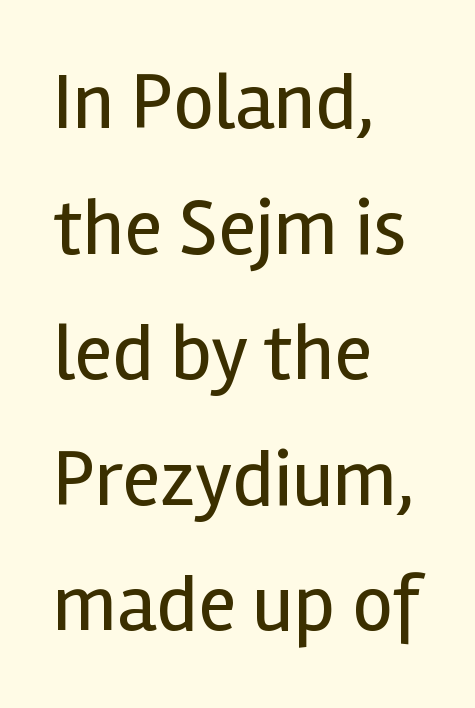
Q: Is the text bold? A: No.
Q: Is the text italic (slanted)? A: No, it is upright.
Q: Is the typeface a serif or a sans-serif typeface? A: Sans-serif.
Q: Is the text underlined? A: No.
Q: How is the paragraph aligned? A: Left-aligned.
Q: Is the spacing between letters normal or unusually wide? A: Normal.
Q: Is the spacing between lines tight, normal or loose? A: Normal.
Q: Width (condensed, normal, or wide)? A: Normal.
Q: x-height? A: Medium.
Q: Monospaced? A: No.
